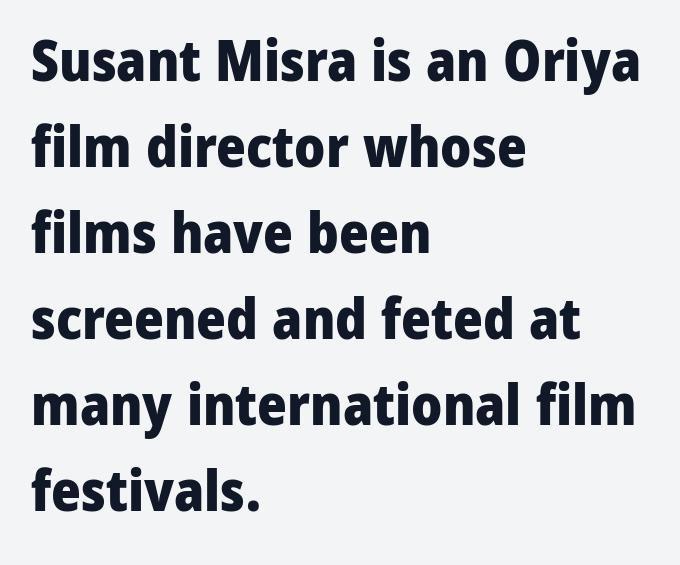
The image shows 57 px heavy sans-serif type, upright; set left-aligned, normal line spacing (1.51x), normal letter spacing, not underlined; low stroke contrast and a medium x-height.
